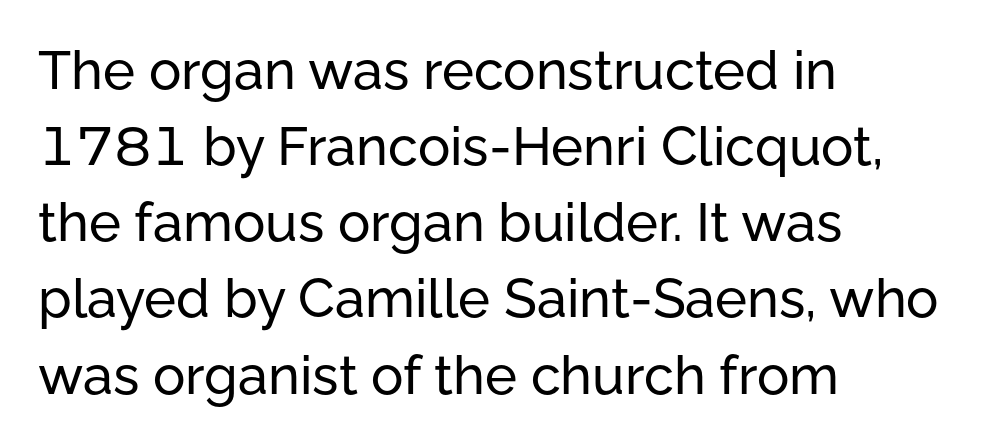
{"serif": "no", "italic": "no", "width": "normal", "stroke_contrast": "low", "x_height": "medium", "monospaced": "no", "underline": "no", "align": "left", "line_spacing": "normal", "line_spacing_ratio": 1.41, "letter_spacing": "normal", "letter_spacing_em": 0.0, "glyph_px": 54}
